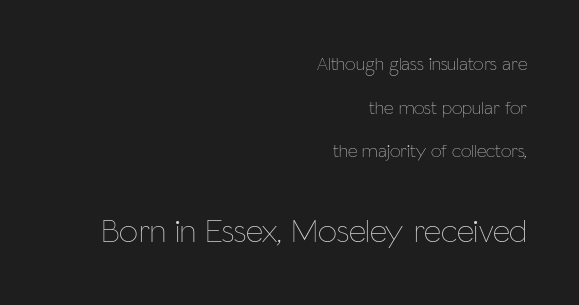
This reads as an unemphasized weight, regular at the heaviest. Block two is the big one; block one sits smaller above it. Visually the block forms a straight wall on the right and a jagged coastline on the left. The letterforms sit shoulder to shoulder at normal distance.
